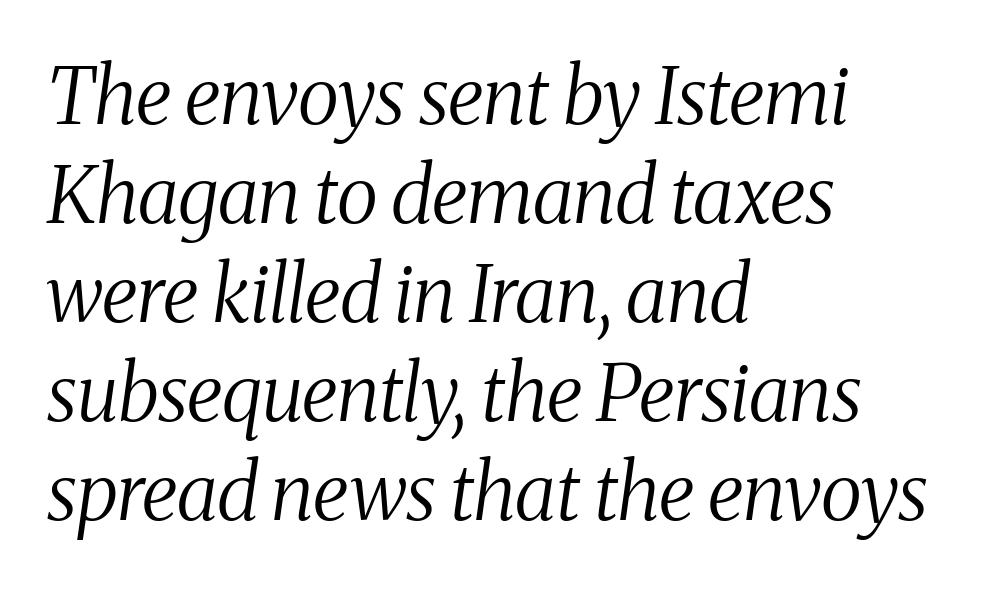
Q: Is the text bold? A: No.
Q: Is the text italic (slanted)? A: Yes, it leans right by about 8 degrees.
Q: Is the typeface a serif or a sans-serif typeface? A: Serif.
Q: Is the text underlined? A: No.
Q: How is the paragraph aligned? A: Left-aligned.
Q: Is the spacing between letters normal or unusually wide? A: Normal.
Q: Is the spacing between lines tight, normal or loose? A: Normal.
Q: Width (condensed, normal, or wide)? A: Condensed.
Q: Stroke contrast? A: Medium.
Q: x-height? A: Medium.
Q: Monospaced? A: No.
